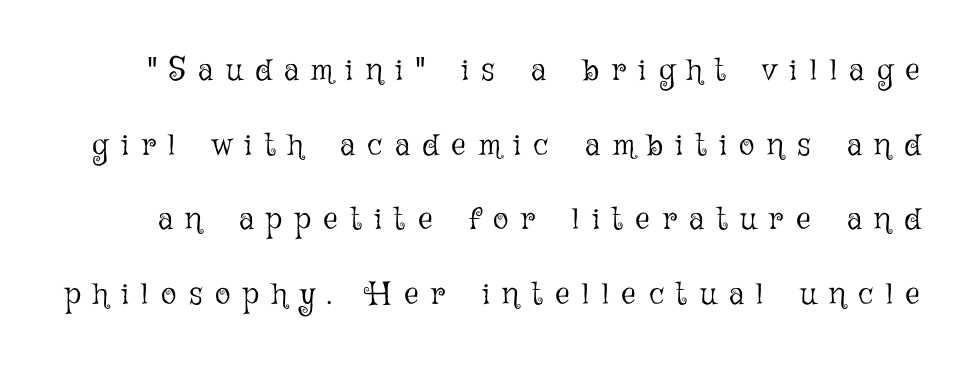
Q: Is the text bold? A: No.
Q: Is the text italic (slanted)? A: No, it is upright.
Q: Is the text underlined? A: No.
Q: Is the spacing between letters normal or unusually wide? A: Unusually wide.
Q: Is the spacing between lines tight, normal or loose? A: Loose.
Q: Width (condensed, normal, or wide)? A: Normal.
Q: Stroke contrast? A: Low.
Q: x-height? A: Medium.
Q: Monospaced? A: No.
